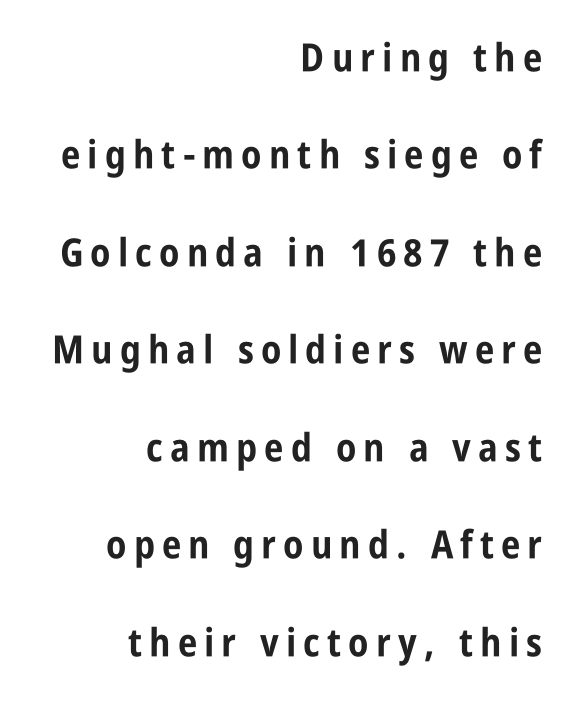
A typesetter would call this proportional, since set widths differ per character. Serifs: no, the terminals of the letterforms are clean. The type sits square on the baseline with zero lean. How heavy is the stroke? Heavy — this is a bold. Compared with typical paragraphs, the rows here are farther apart. The gap between lines stays unmarked.
